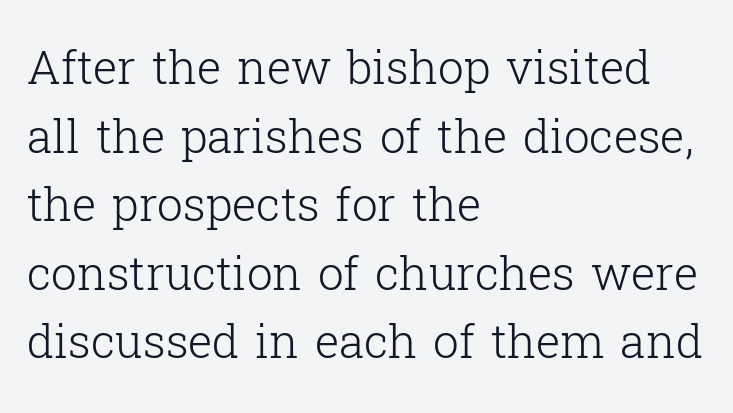
{"serif": "yes", "italic": "no", "bold": "no", "weight": "light", "width": "normal", "stroke_contrast": "low", "x_height": "medium", "monospaced": "no", "underline": "no", "align": "left", "line_spacing": "normal", "line_spacing_ratio": 1.49, "letter_spacing": "normal", "letter_spacing_em": 0.0, "glyph_px": 46}
